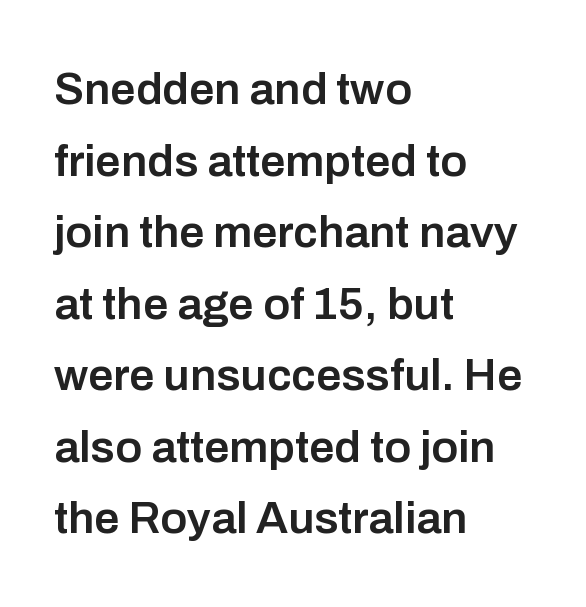
The letters stand upright; this is a roman face. Compared with a centered layout, this one pins lines to the left instead. The face used here is a semibold: visibly heavier than regular, lighter than bold. Examine the stroke ends and you'll find no serifs.
